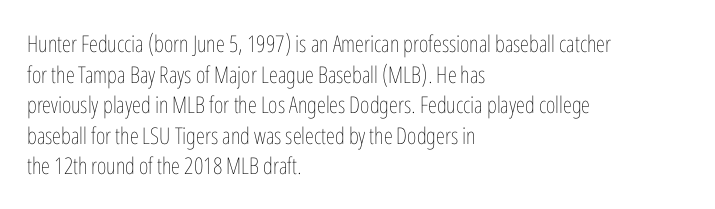
The image shows 23 px text type, upright; set left-aligned, normal line spacing (1.33x), normal letter spacing, not underlined.
